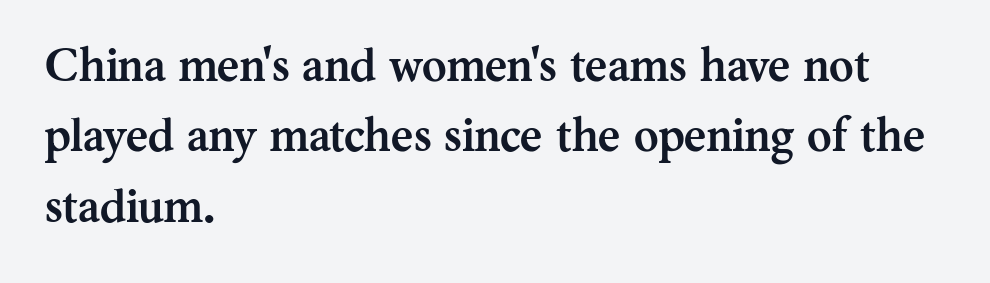
The gap between lines stays unmarked. Regarding leading, the lines here are spaced in the standard way. A dark, heavy texture on the line: the type is bold. Line beginnings align vertically; line endings do not.
